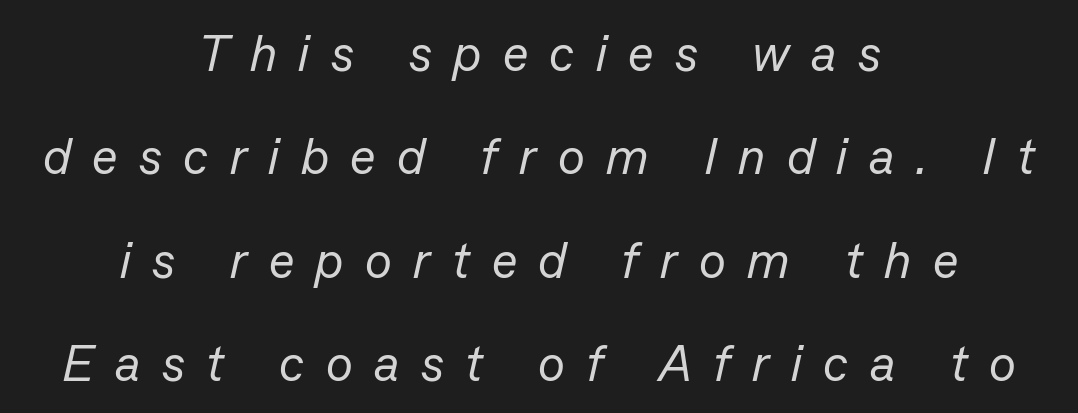
Q: Is the text bold? A: No.
Q: Is the text italic (slanted)? A: Yes, it leans right by about 13 degrees.
Q: Is the text underlined? A: No.
Q: How is the paragraph aligned? A: Centered.
Q: Is the spacing between letters normal or unusually wide? A: Unusually wide.
Q: Is the spacing between lines tight, normal or loose? A: Loose.
Q: Width (condensed, normal, or wide)? A: Normal.
Q: Stroke contrast? A: Low.
Q: x-height? A: Medium.
Q: Monospaced? A: No.
